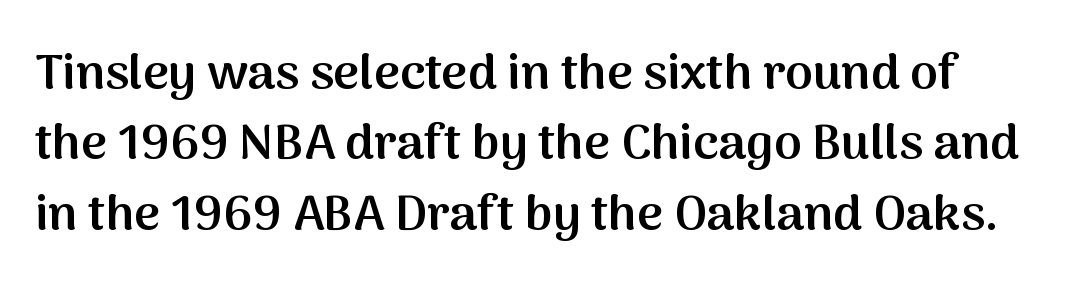
Nothing unusual about the tracking: characters are spaced as the font intends. Descenders hang freely into open space. Note the varied advance widths — an 'i' is clearly narrower than an 'm'. Regarding leading, the lines here are spaced in the standard way. Does the weight exceed regular? Yes, but only to semibold.
